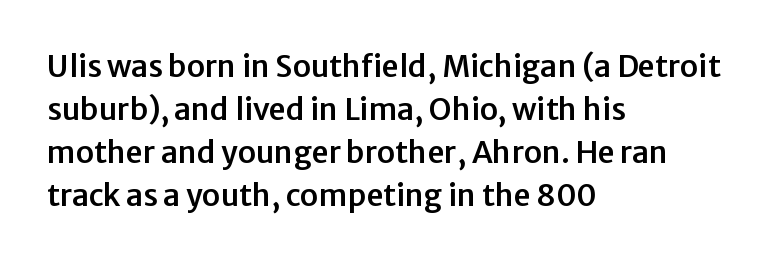
Look at the bottom of the vertical strokes: they stop flat, with no serifs. The leading is moderate, giving the passage an even texture. The baseline area is clear. The rendering uses natural spacing where letterforms have individual widths.
